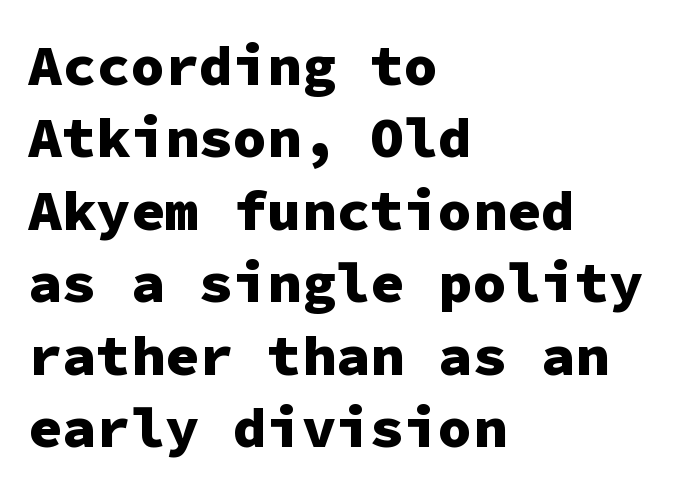
The typeface chosen for these lines omits serifs. Is the letter spacing exaggerated? No — it looks like the ordinary default. These lines carry a lot of weight — the face is fully bold. The letters march in equal steps, a hallmark of fixed-pitch type.
